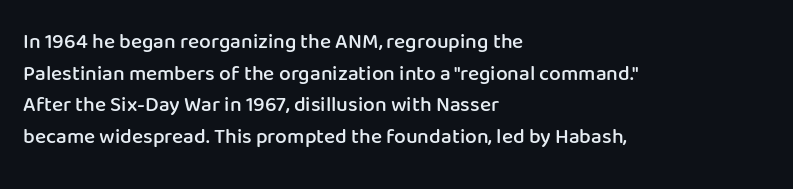
{"italic": "no", "bold": "semi", "underline": "no", "align": "left", "line_spacing": "normal", "line_spacing_ratio": 1.51, "letter_spacing": "normal", "letter_spacing_em": 0.0, "glyph_px": 21}
